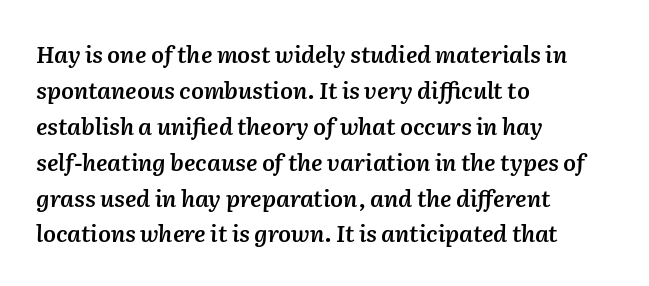
Q: Is the text bold? A: Semi-bold.
Q: Is the text italic (slanted)? A: Yes, it leans right by about 2 degrees.
Q: Is the text underlined? A: No.
Q: How is the paragraph aligned? A: Left-aligned.
Q: Is the spacing between letters normal or unusually wide? A: Normal.
Q: Is the spacing between lines tight, normal or loose? A: Normal.
